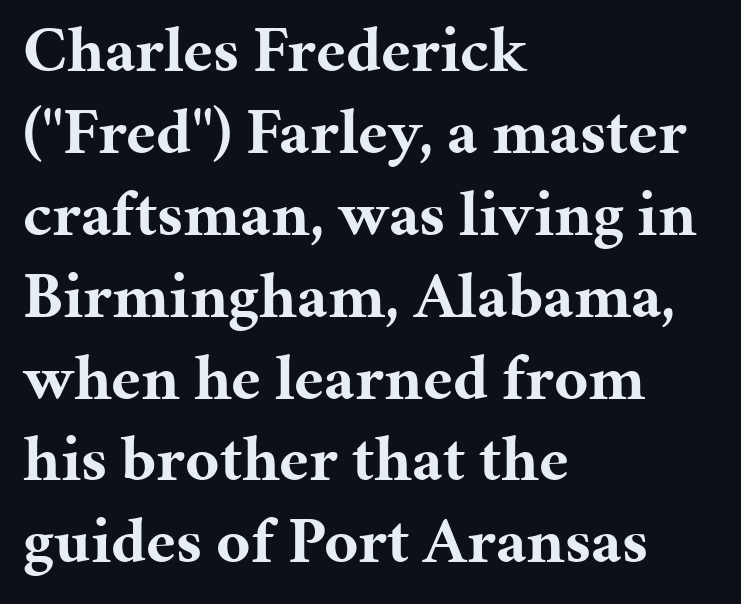
Q: Is the text bold? A: Yes.
Q: Is the text italic (slanted)? A: No, it is upright.
Q: Is the typeface a serif or a sans-serif typeface? A: Serif.
Q: Is the text underlined? A: No.
Q: How is the paragraph aligned? A: Left-aligned.
Q: Is the spacing between letters normal or unusually wide? A: Normal.
Q: Is the spacing between lines tight, normal or loose? A: Normal.
Q: Width (condensed, normal, or wide)? A: Normal.
Q: Stroke contrast? A: Medium.
Q: x-height? A: Medium.
Q: Monospaced? A: No.
